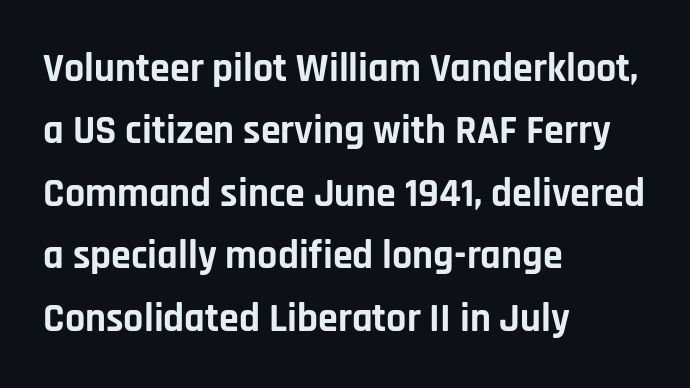
You can tell from the bare stems that sans-serif type was used. In terms of posture, this sample is upright. The words here are not underlined. You could not count columns in this text — the font is proportionally spaced. One-word summary of the alignment: left.
